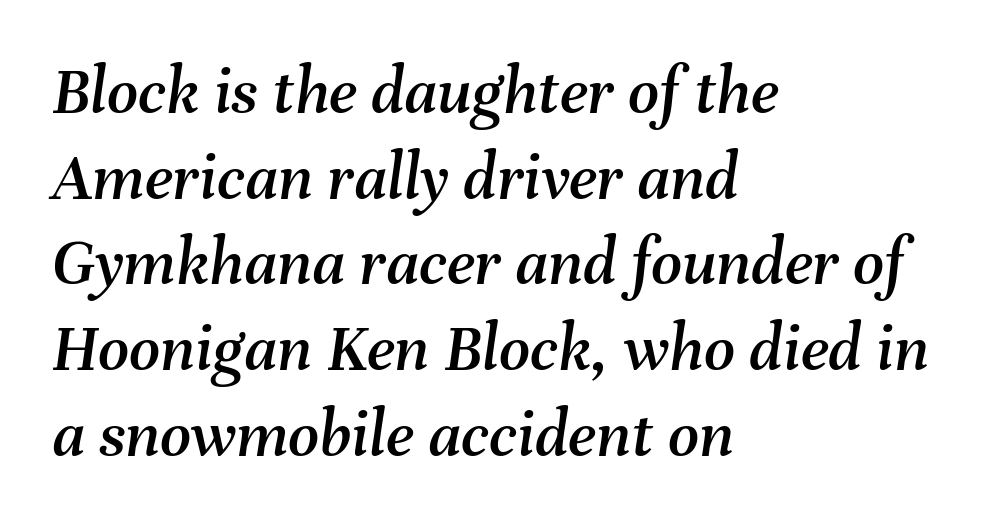
The image shows 68 px text type, italic (leaning right); set left-aligned, normal line spacing (1.26x), normal letter spacing, not underlined; medium stroke contrast and a medium x-height.
